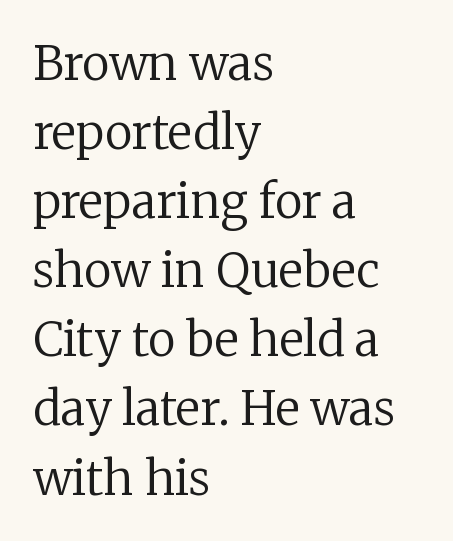
Q: Is the text bold? A: No.
Q: Is the text italic (slanted)? A: No, it is upright.
Q: Is the typeface a serif or a sans-serif typeface? A: Serif.
Q: Is the text underlined? A: No.
Q: How is the paragraph aligned? A: Left-aligned.
Q: Is the spacing between letters normal or unusually wide? A: Normal.
Q: Is the spacing between lines tight, normal or loose? A: Normal.
Q: Width (condensed, normal, or wide)? A: Normal.
Q: Stroke contrast? A: Low.
Q: x-height? A: Medium.
Q: Monospaced? A: No.
